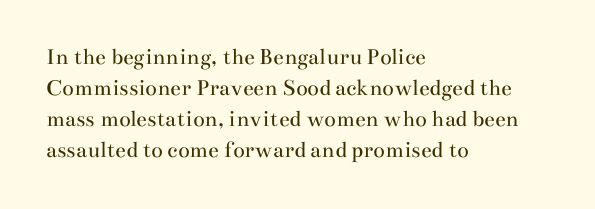
Q: Is the text bold? A: No.
Q: Is the text italic (slanted)? A: No, it is upright.
Q: Is the text underlined? A: No.
Q: How is the paragraph aligned? A: Left-aligned.
Q: Is the spacing between letters normal or unusually wide? A: Normal.
Q: Is the spacing between lines tight, normal or loose? A: Normal.
